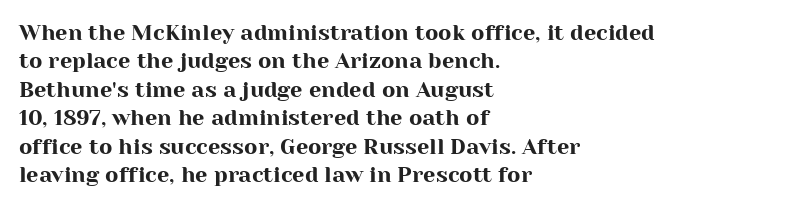
Does extra space separate the letters? No, they use regular spacing. Rows of type keep a routine distance in the vertical direction. Descender tails drop into unmarked territory. No italicization has been applied; the sample stays upright.
